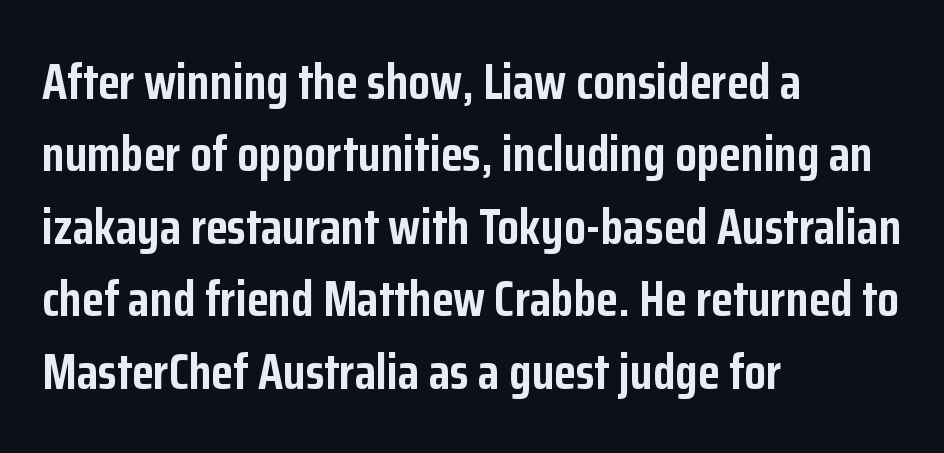
The image shows 50 px semibold, condensed sans-serif type, upright; set left-aligned, normal line spacing (1.45x), normal letter spacing, not underlined; low stroke contrast and a medium x-height.
